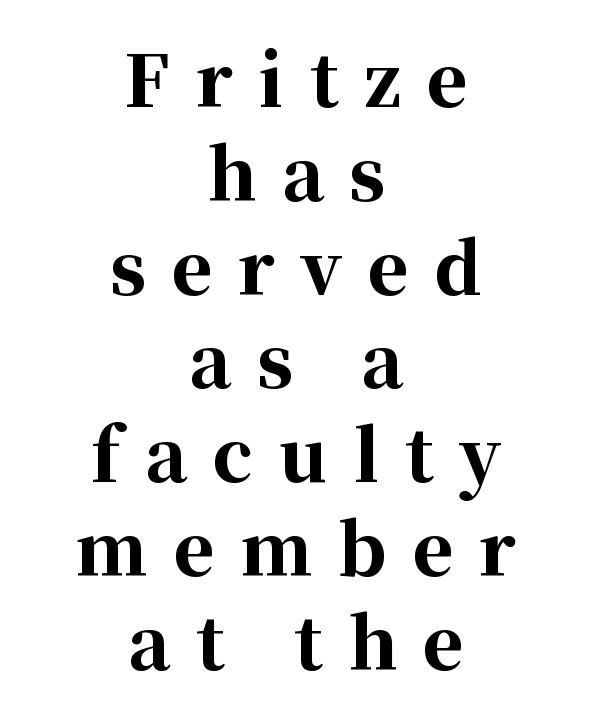
Lines of text with bare space underneath. Here the designer chose a conventional face with non-uniform glyph widths. Unlike italic type, these characters show no tilt at all. Each line is balanced around a shared central axis. You could only call the tracking loose — the letters float apart.
